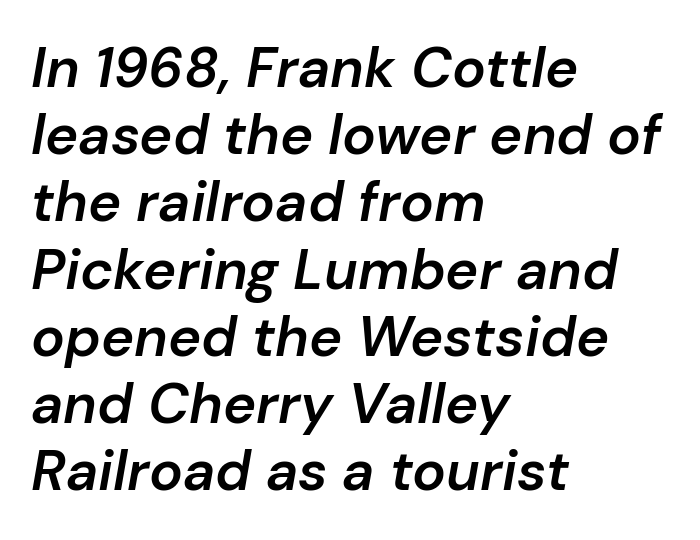
{"italic": "yes", "lean": "right", "slant_degrees": 10, "bold": "semi", "weight": "semibold", "width": "normal", "stroke_contrast": "low", "x_height": "medium", "monospaced": "no", "underline": "no", "align": "left", "line_spacing_ratio": 1.2, "letter_spacing": "normal", "letter_spacing_em": 0.0, "glyph_px": 56}
